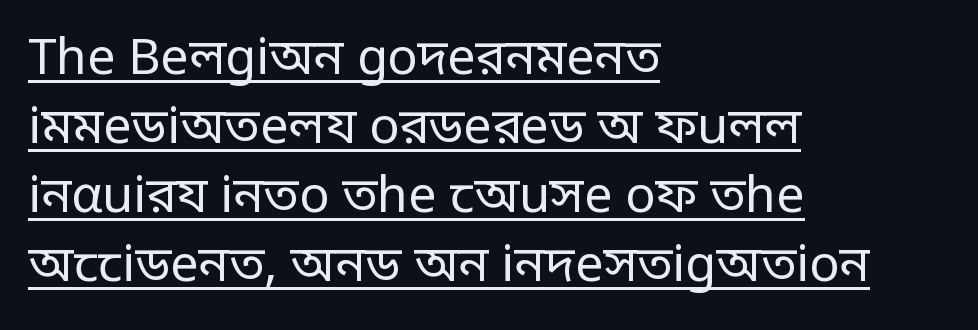
The image shows 50 px regular-weight, condensed sans-serif type, upright; set left-aligned, normal line spacing (1.38x), normal letter spacing, underlined; low stroke contrast.
